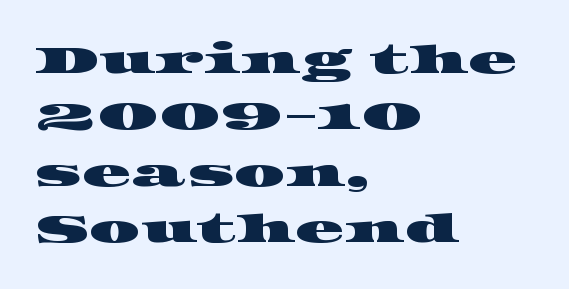
The image shows 40 px wide serif type; set left-aligned, normal line spacing (1.41x), normal letter spacing, not underlined; high stroke contrast and a large x-height.
